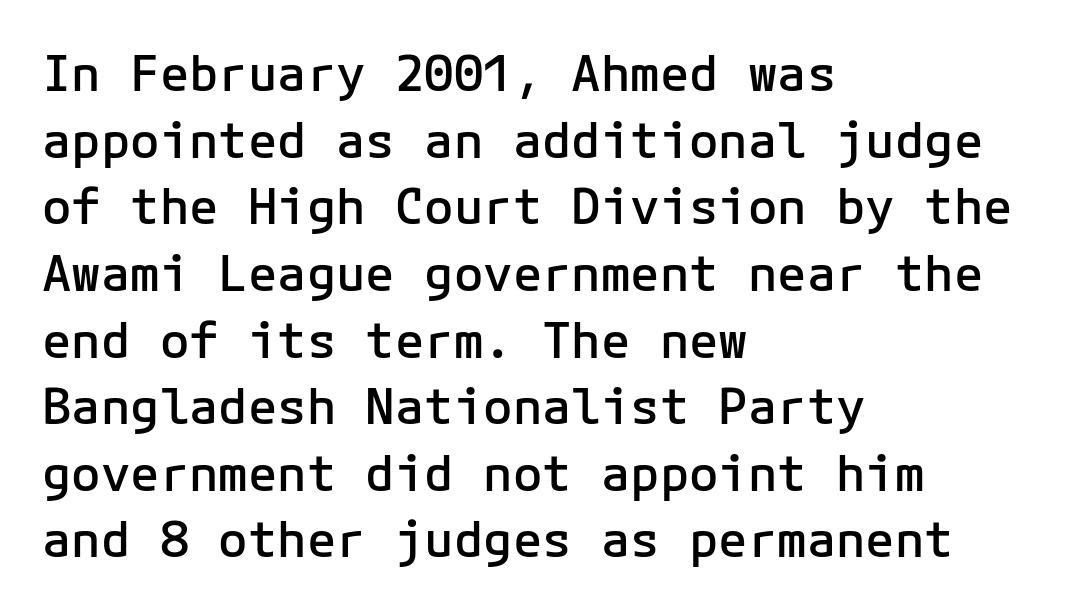
The type is set solid horizontally, with unmodified tracking. Note the uniform advance width — an 'i' takes as much space as an 'm'. Typographic density is moderately raised because the face is semibold. Leftover space on each line is placed entirely after the last word. The leading is moderate, giving the passage an even texture. The lettering stays uniformly vertical, giving the passage a roman look.
